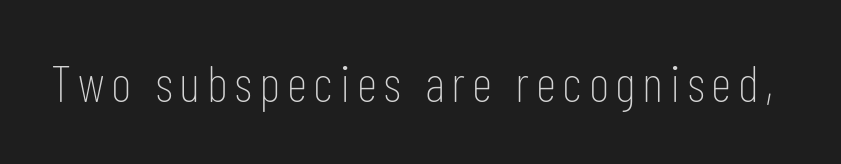
A typesetter would mark this as roman, not italic. Stem width sits at or under what a default text font uses. Grotesque or geometric, the face here clearly has no serifs. Note the varied advance widths — an 'i' is clearly narrower than an 'm'. Lines of text with bare space underneath.
